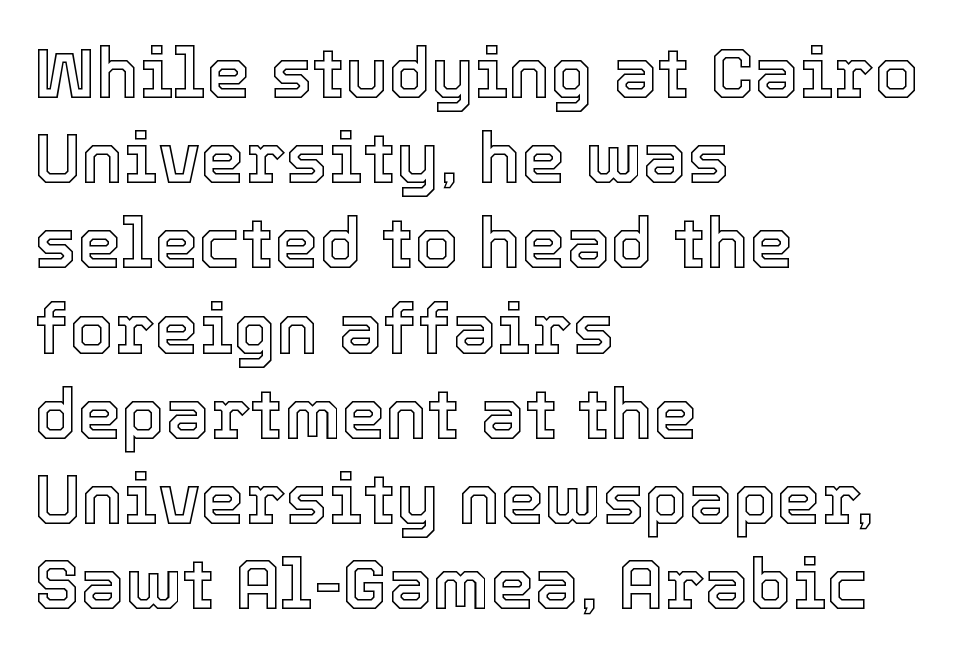
You can tell it's not italic because the verticals are truly vertical. Character widths vary here, with narrow letters taking less room than wide ones. A clean baseline with only descenders dipping below it. The compositor pushed each line to the left boundary.
